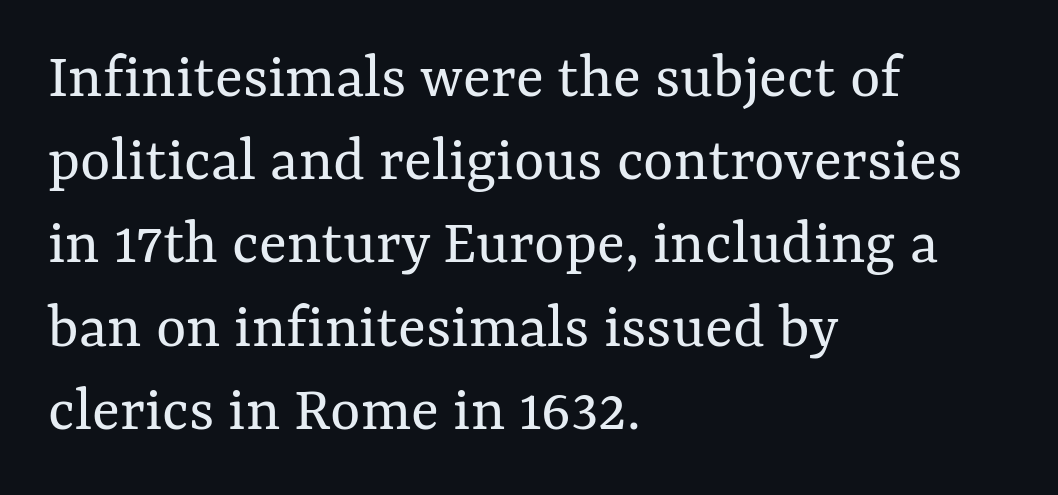
{"italic": "no", "bold": "no", "weight": "regular", "width": "normal", "stroke_contrast": "medium", "x_height": "medium", "monospaced": "no", "underline": "no", "align": "left", "line_spacing": "normal", "line_spacing_ratio": 1.28, "letter_spacing": "normal", "letter_spacing_em": 0.0, "glyph_px": 65}
